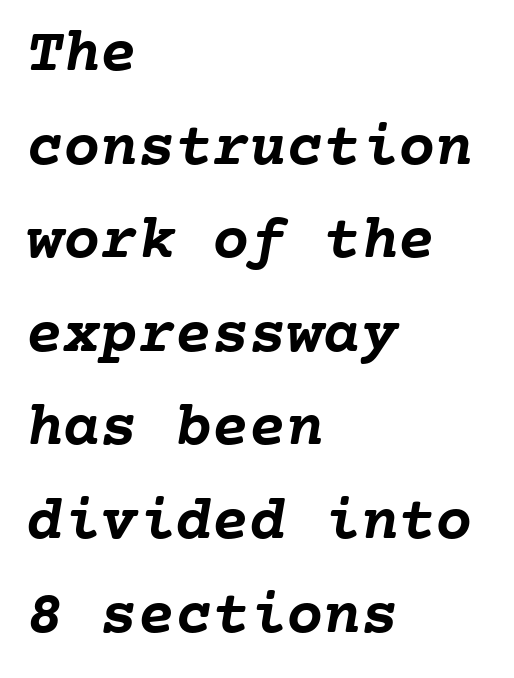
Compared with typical paragraphs, the rows here are spaced about the same. Here the designer chose a console-style face with uniform glyph widths. Plenty of ink on the page — the face is bold. Where is the straight margin? On the left.
